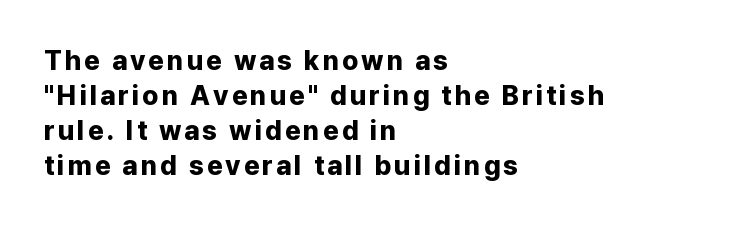
Q: Is the text bold? A: Yes.
Q: Is the text italic (slanted)? A: No, it is upright.
Q: Is the text underlined? A: No.
Q: How is the paragraph aligned? A: Left-aligned.
Q: Is the spacing between lines tight, normal or loose? A: Normal.
